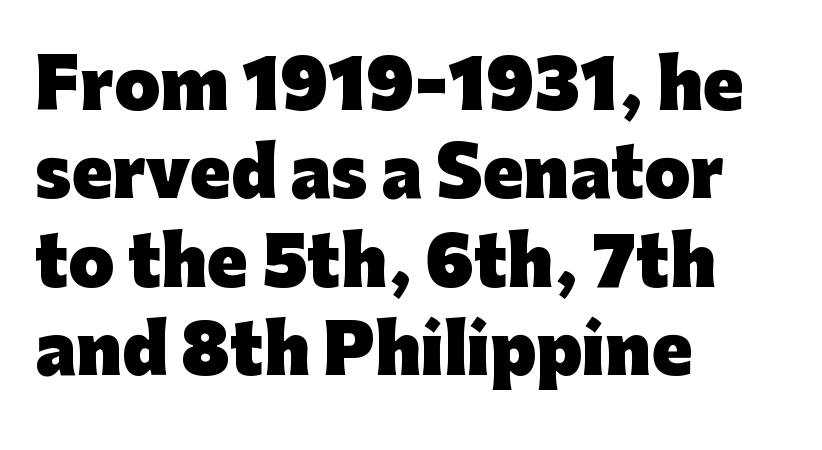
Q: Is the text bold? A: Yes.
Q: Is the text italic (slanted)? A: No, it is upright.
Q: Is the typeface a serif or a sans-serif typeface? A: Sans-serif.
Q: Is the text underlined? A: No.
Q: How is the paragraph aligned? A: Left-aligned.
Q: Is the spacing between letters normal or unusually wide? A: Normal.
Q: Is the spacing between lines tight, normal or loose? A: Normal.
Q: Width (condensed, normal, or wide)? A: Normal.
Q: Stroke contrast? A: Low.
Q: x-height? A: Medium.
Q: Monospaced? A: No.
